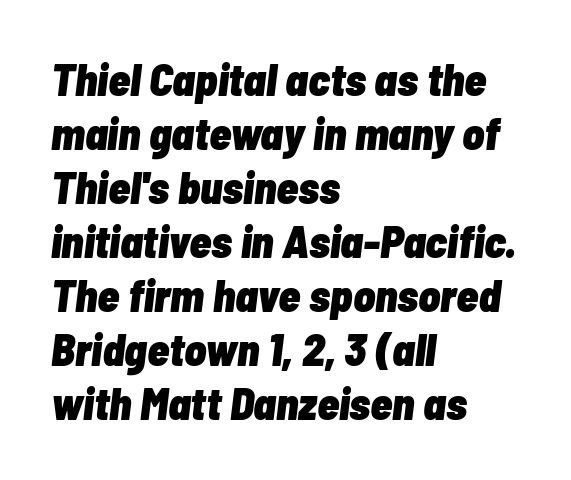
Looks like regular typesetting: each glyph gets only the width it needs. Designer's note — italics engaged. Its strokes are broad and dark, the hallmark of bold type. The gap between lines stays unmarked. Which margin do the lines hug? The left one — the right edge is uneven. These lines keep a tight, regular rhythm from letter to letter.
